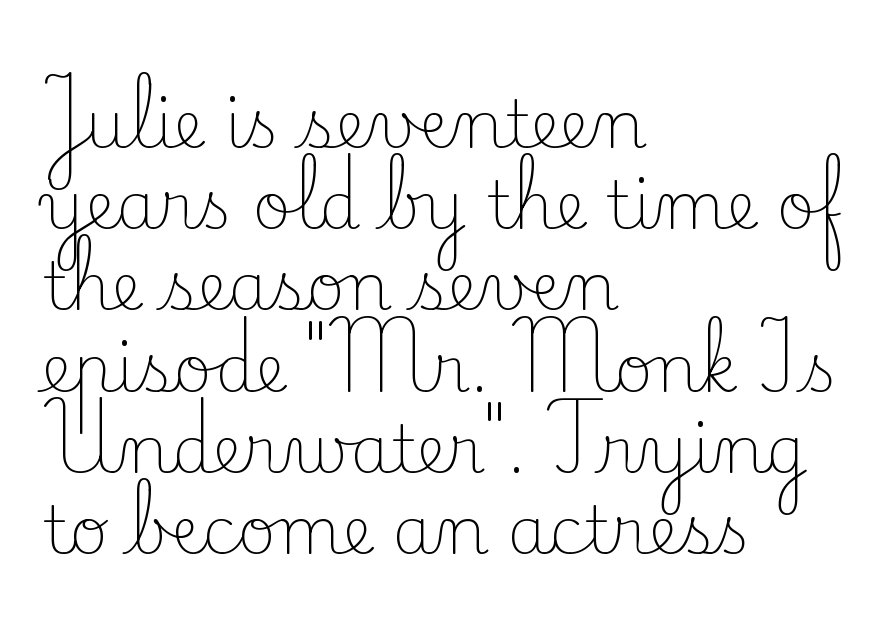
{"serif": "yes", "italic": "no", "bold": "no", "weight": "light", "width": "normal", "stroke_contrast": "low", "x_height": "small", "monospaced": "no", "underline": "no", "align": "left", "line_spacing_ratio": 1.23, "letter_spacing": "normal", "letter_spacing_em": 0.0, "glyph_px": 66}
